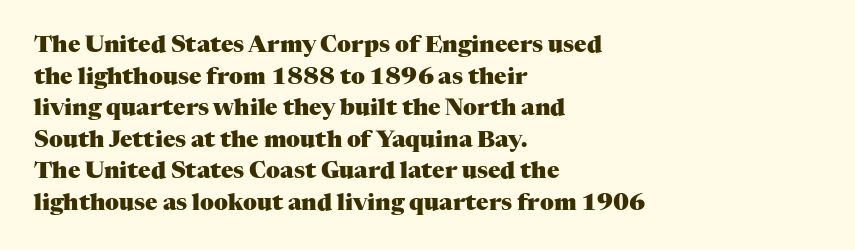
Q: Is the text bold? A: Yes.
Q: Is the text italic (slanted)? A: No, it is upright.
Q: Is the text underlined? A: No.
Q: How is the paragraph aligned? A: Left-aligned.
Q: Is the spacing between letters normal or unusually wide? A: Normal.
Q: Is the spacing between lines tight, normal or loose? A: Normal.
